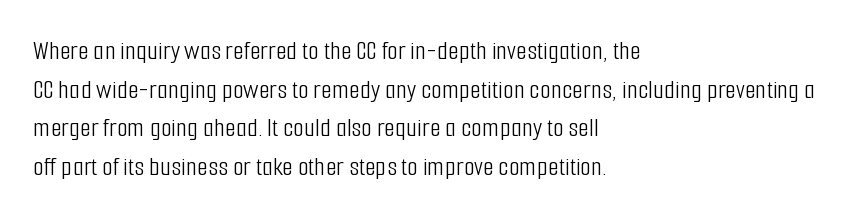
The image shows 28 px light, condensed sans-serif type, upright; set left-aligned, normal line spacing (1.38x), normal letter spacing, not underlined; low stroke contrast and a medium x-height.
